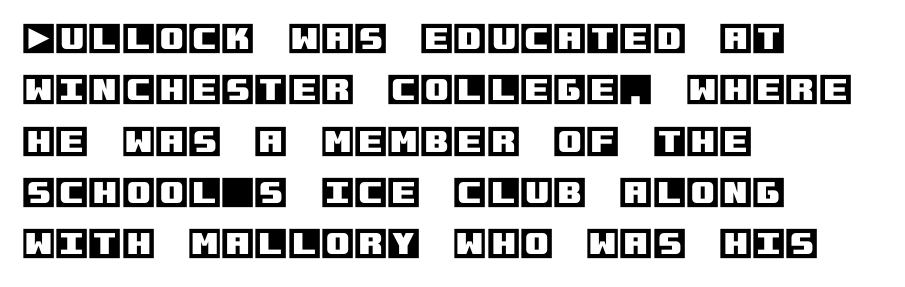
{"italic": "no", "width": "normal", "x_height": "large", "underline": "no", "align": "left", "line_spacing": "normal", "line_spacing_ratio": 1.51, "letter_spacing": "normal", "letter_spacing_em": 0.0, "glyph_px": 34}
